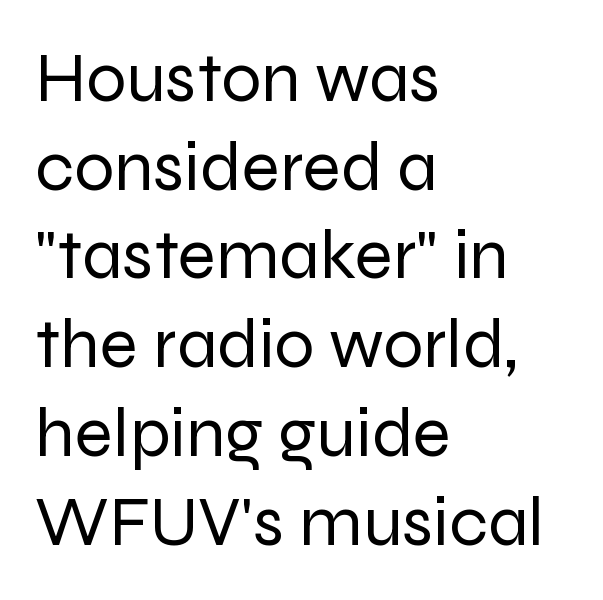
Q: Is the text bold? A: No.
Q: Is the text italic (slanted)? A: No, it is upright.
Q: Is the typeface a serif or a sans-serif typeface? A: Sans-serif.
Q: Is the text underlined? A: No.
Q: How is the paragraph aligned? A: Left-aligned.
Q: Is the spacing between letters normal or unusually wide? A: Normal.
Q: Is the spacing between lines tight, normal or loose? A: Normal.
Q: Width (condensed, normal, or wide)? A: Normal.
Q: Stroke contrast? A: Low.
Q: x-height? A: Medium.
Q: Monospaced? A: No.
